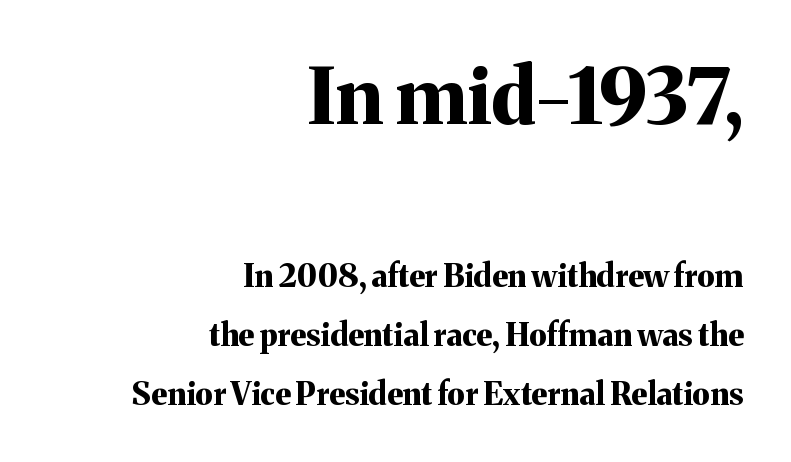
{"serif": "yes", "italic": "no", "bold": "yes", "weight": "bold", "width": "normal", "stroke_contrast": "medium", "x_height": "medium", "monospaced": "no", "underline": "no", "align": "right", "line_spacing": "loose", "line_spacing_ratio": 1.9, "letter_spacing": "normal", "letter_spacing_em": 0.0, "larger_block": "first", "size_ratio": 2.48, "glyph_px": 77}
